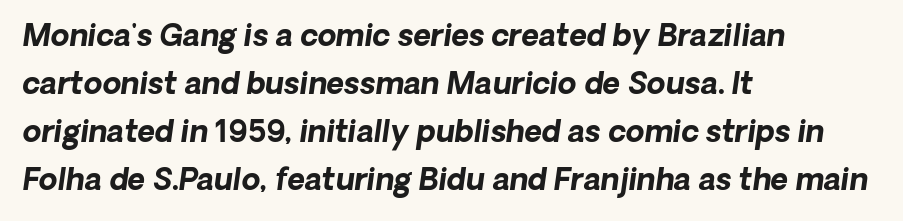
The gap between lines stays unmarked. As a designer I'd log this as weight 700, bold. Typeset ragged right — the left edge is the straight one. The letterforms sit shoulder to shoulder at normal distance. What kind of face is this? One without serifs — a sans.
